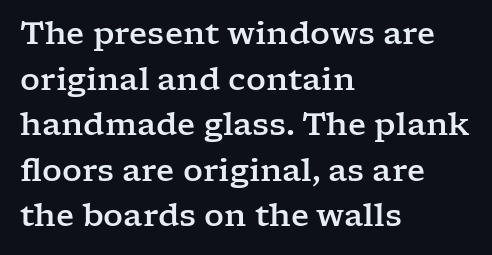
The image shows 31 px wide serif type, upright; set left-aligned, normal line spacing (1.47x), normal letter spacing, not underlined; low stroke contrast and a medium x-height.
